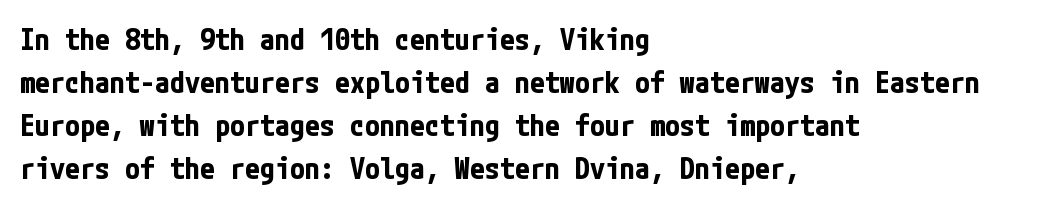
The specimen reads as upright at a glance. What kind of face is this? One without serifs — a sans. The face used here is rendered with its standard letterfit. Descender tails drop into unmarked territory. Whoever set this chose a conventional vertical rhythm. Typographic density is high because the face is bold.
